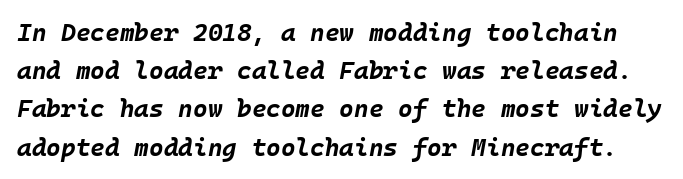
{"italic": "yes", "lean": "right", "slant_degrees": 10, "bold": "yes", "underline": "no", "line_spacing": "normal", "line_spacing_ratio": 1.53, "letter_spacing": "normal", "letter_spacing_em": 0.0, "glyph_px": 25}
